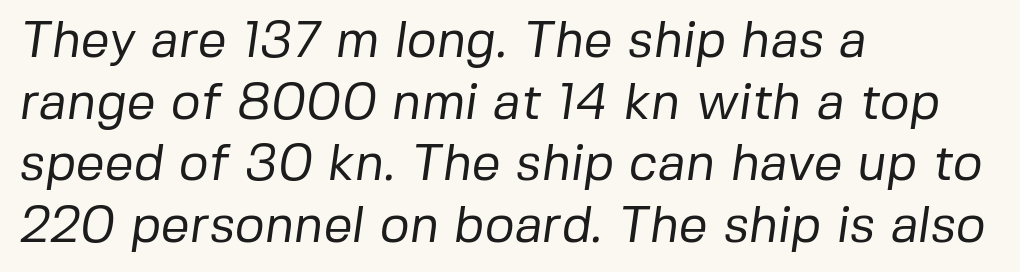
The image shows 51 px regular-weight sans-serif type; set left-aligned, line spacing 1.21x, normal letter spacing, not underlined; low stroke contrast and a medium x-height.
